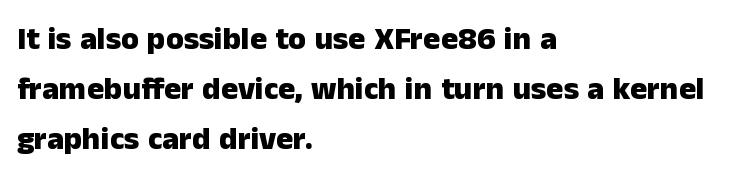
The image shows 32 px heavy sans-serif type, upright; set left-aligned, normal line spacing (1.56x), normal letter spacing, not underlined; low stroke contrast and a medium x-height.
